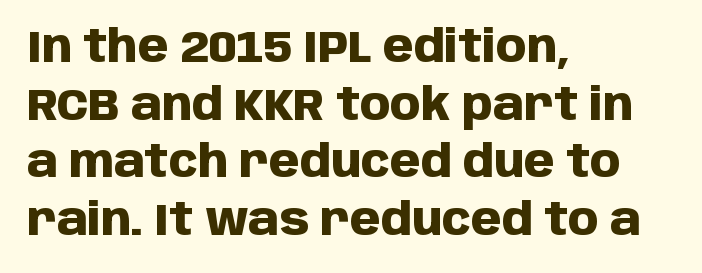
{"serif": "no", "italic": "no", "bold": "yes", "weight": "heavy", "width": "normal", "stroke_contrast": "low", "x_height": "large", "monospaced": "no", "underline": "no", "align": "left", "line_spacing": "normal", "line_spacing_ratio": 1.31, "letter_spacing": "normal", "letter_spacing_em": 0.0, "glyph_px": 44}
